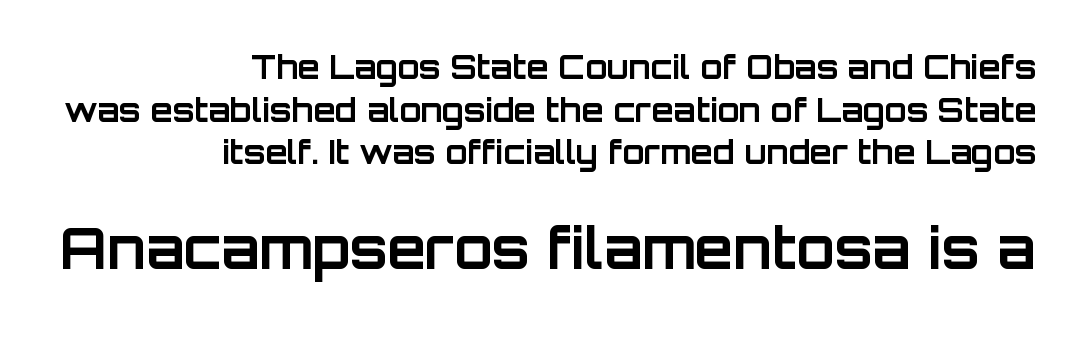
{"serif": "no", "italic": "no", "bold": "yes", "weight": "bold", "width": "normal", "stroke_contrast": "low", "x_height": "large", "monospaced": "no", "underline": "no", "align": "right", "line_spacing": "normal", "line_spacing_ratio": 1.33, "letter_spacing": "normal", "letter_spacing_em": 0.0, "larger_block": "second", "size_ratio": 1.75, "glyph_px": 56}
